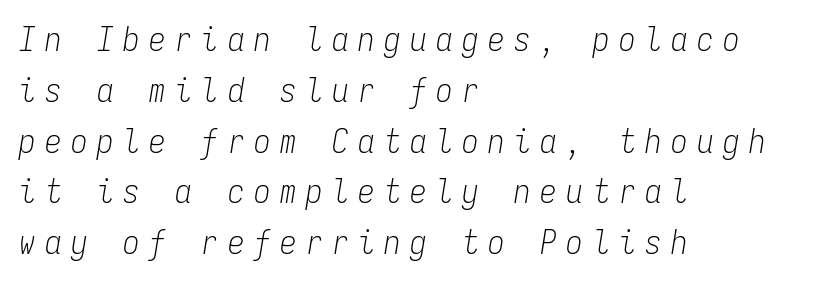
Q: Is the text bold? A: No.
Q: Is the text italic (slanted)? A: Yes, it leans right by about 9 degrees.
Q: Is the text underlined? A: No.
Q: How is the paragraph aligned? A: Left-aligned.
Q: Is the spacing between letters normal or unusually wide? A: Unusually wide.
Q: Is the spacing between lines tight, normal or loose? A: Normal.
Q: Width (condensed, normal, or wide)? A: Condensed.
Q: Stroke contrast? A: Low.
Q: x-height? A: Medium.
Q: Monospaced? A: Yes.
